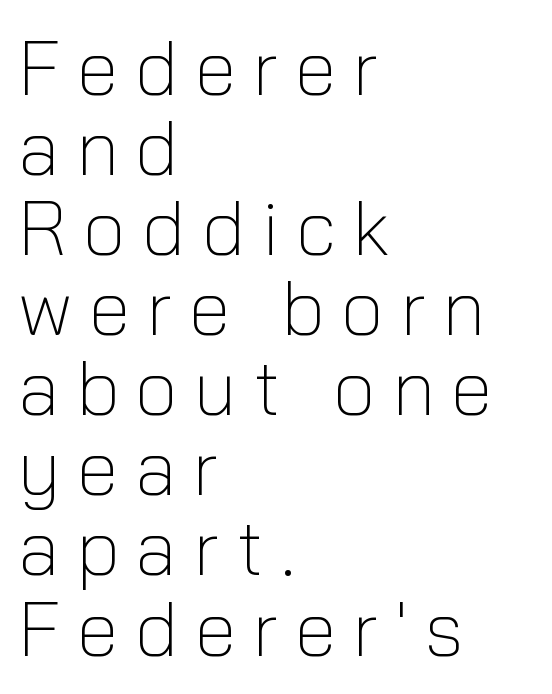
The image shows 77 px light sans-serif type, upright; set left-aligned, tight line spacing (1.04x), unusually wide letter spacing (+0.21 em), not underlined; low stroke contrast and a medium x-height.
